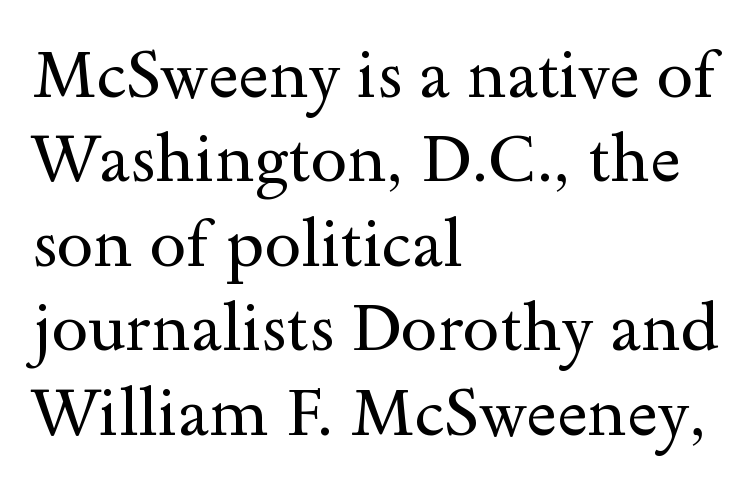
Q: Is the text bold? A: No.
Q: Is the text italic (slanted)? A: No, it is upright.
Q: Is the typeface a serif or a sans-serif typeface? A: Serif.
Q: Is the text underlined? A: No.
Q: How is the paragraph aligned? A: Left-aligned.
Q: Is the spacing between letters normal or unusually wide? A: Normal.
Q: Is the spacing between lines tight, normal or loose? A: Normal.
Q: Width (condensed, normal, or wide)? A: Wide.
Q: x-height? A: Small.
Q: Monospaced? A: No.
